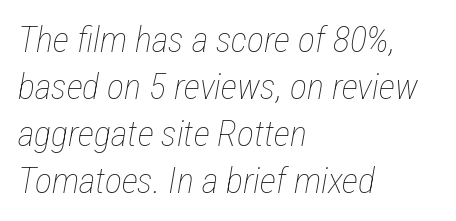
{"italic": "yes", "lean": "right", "slant_degrees": 12, "bold": "no", "weight": "thin", "width": "condensed", "stroke_contrast": "low", "x_height": "medium", "monospaced": "no", "underline": "no", "align": "left", "line_spacing": "normal", "line_spacing_ratio": 1.31, "letter_spacing": "normal", "letter_spacing_em": 0.0, "glyph_px": 36}
